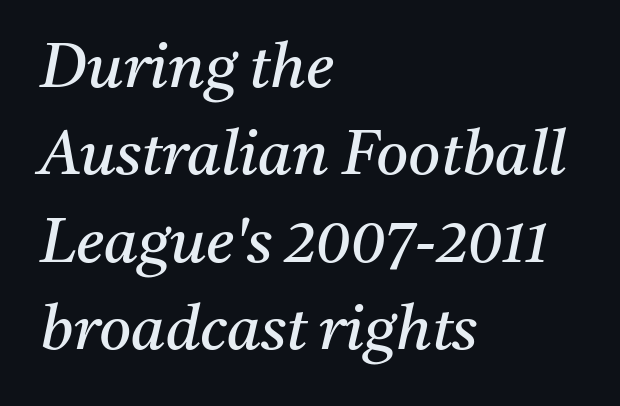
A classic flush-left, rag-right setting is used for this passage. Characters are canted at an angle relative to the baseline's perpendicular. Caption: face not bold, strokes unweighted. Looks like regular typesetting: each glyph gets only the width it needs. This rendering leaves character spacing at its baseline value.
